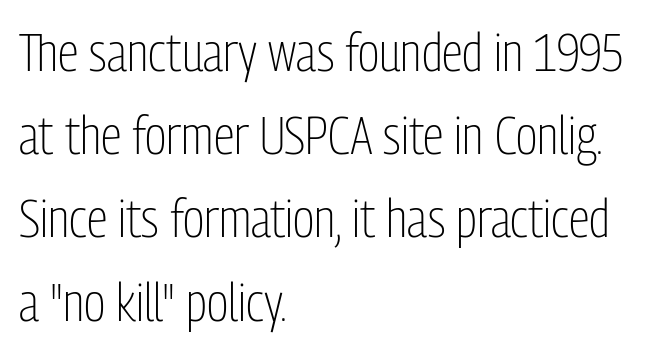
The image shows 53 px light, condensed sans-serif type, upright; set left-aligned, normal line spacing (1.57x), normal letter spacing, not underlined; low stroke contrast and a medium x-height.
